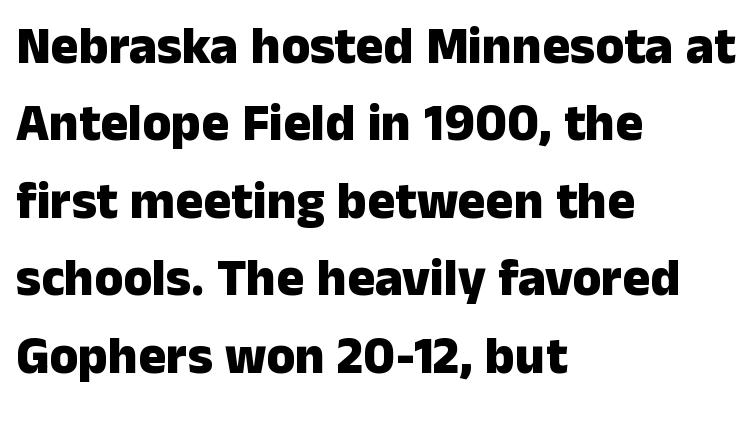
{"serif": "no", "italic": "no", "bold": "yes", "weight": "heavy", "width": "normal", "stroke_contrast": "low", "x_height": "medium", "monospaced": "no", "underline": "no", "align": "left", "line_spacing": "normal", "line_spacing_ratio": 1.49, "letter_spacing": "normal", "letter_spacing_em": 0.0, "glyph_px": 52}
